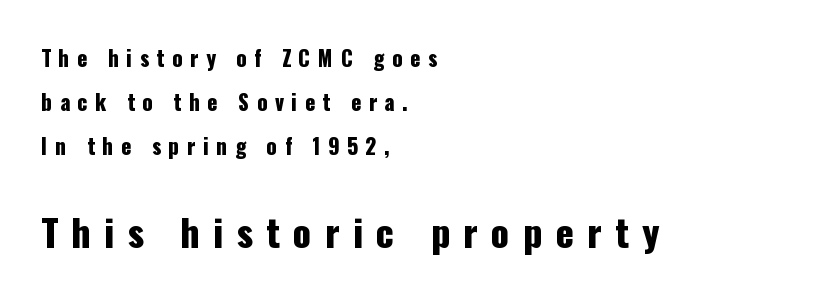
{"serif": "no", "italic": "no", "width": "condensed", "stroke_contrast": "low", "x_height": "medium", "monospaced": "no", "underline": "no", "align": "left", "line_spacing": "loose", "line_spacing_ratio": 2.1, "letter_spacing": "wide", "letter_spacing_em": 0.36, "larger_block": "second", "size_ratio": 1.76, "glyph_px": 37}
